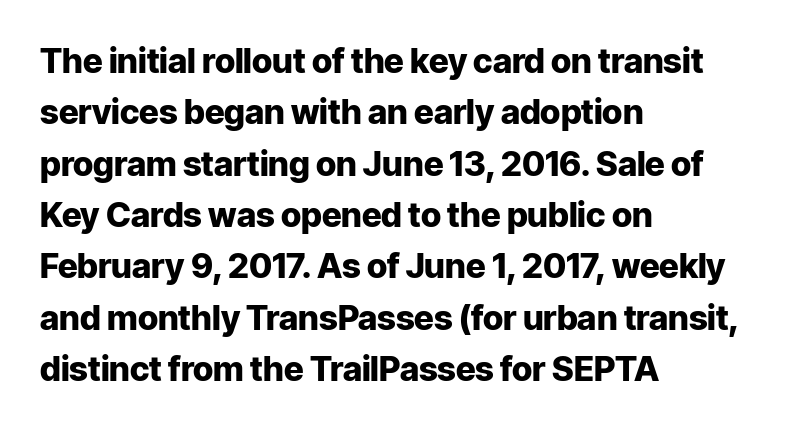
{"serif": "no", "italic": "no", "bold": "yes", "weight": "heavy", "width": "normal", "stroke_contrast": "low", "x_height": "medium", "monospaced": "no", "underline": "no", "align": "left", "line_spacing": "normal", "line_spacing_ratio": 1.51, "letter_spacing": "normal", "letter_spacing_em": 0.0, "glyph_px": 34}
